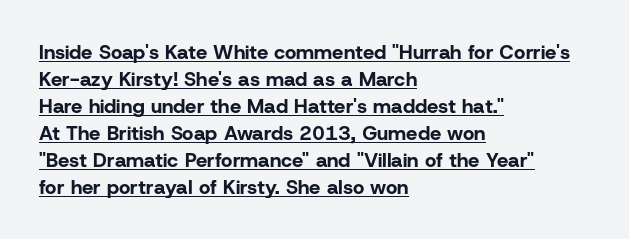
Visually the block forms a straight wall on the left and a jagged coastline on the right. This is the regular roman posture of the typeface. As a designer I'd log this as weight 700, bold. Honestly, the row spacing looks completely unremarkable.
